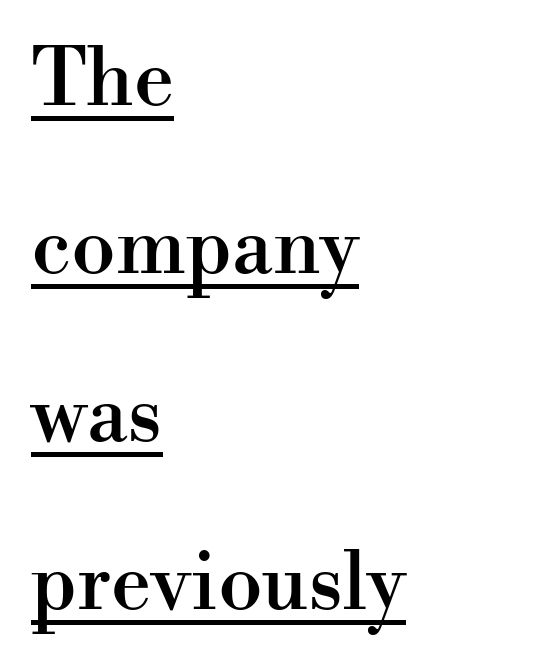
Q: Is the text italic (slanted)? A: No, it is upright.
Q: Is the typeface a serif or a sans-serif typeface? A: Serif.
Q: Is the text underlined? A: Yes.
Q: How is the paragraph aligned? A: Left-aligned.
Q: Is the spacing between letters normal or unusually wide? A: Normal.
Q: Is the spacing between lines tight, normal or loose? A: Loose.
Q: Width (condensed, normal, or wide)? A: Normal.
Q: Stroke contrast? A: High.
Q: x-height? A: Small.
Q: Monospaced? A: No.
